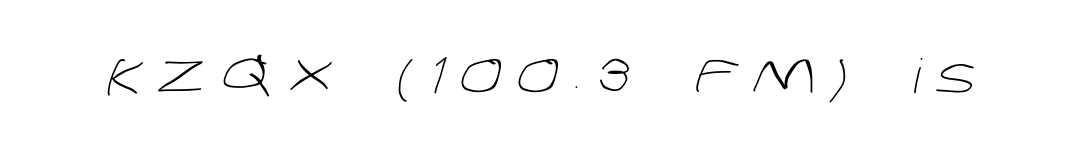
{"serif": "no", "bold": "no", "weight": "light", "width": "normal", "stroke_contrast": "low", "x_height": "large", "monospaced": "no", "underline": "no", "letter_spacing": "wide", "letter_spacing_em": 0.35, "glyph_px": 47}
